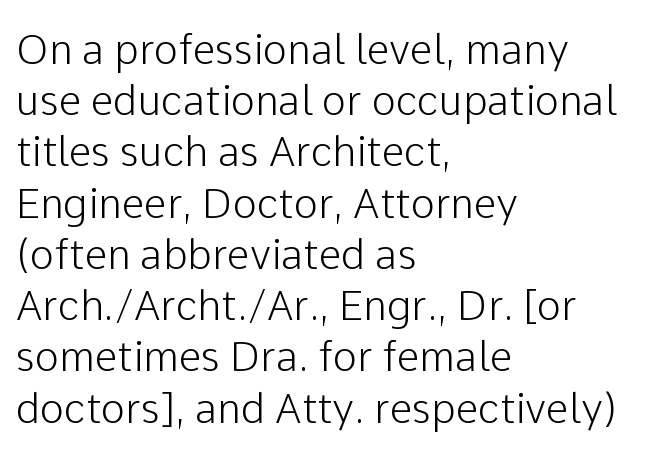
The image shows 41 px sans-serif type, upright; set left-aligned, normal line spacing (1.25x), normal letter spacing, not underlined; low stroke contrast and a medium x-height.
